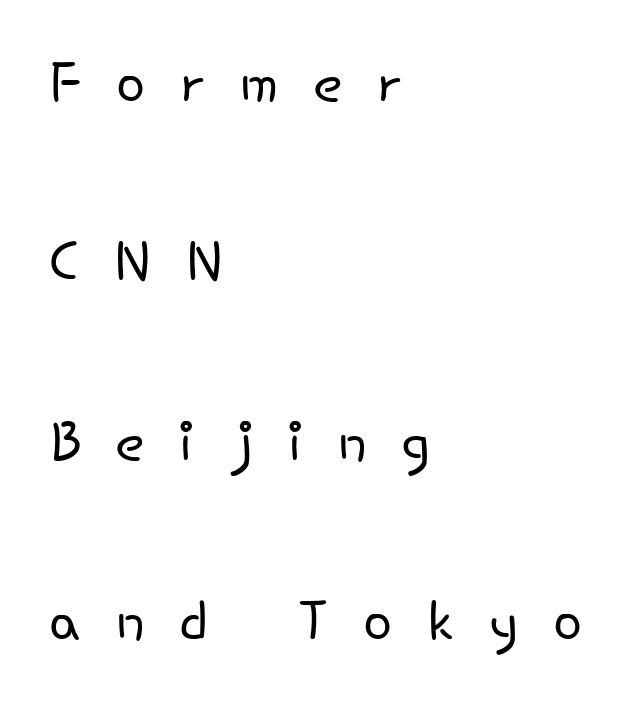
Q: Is the text bold? A: No.
Q: Is the text italic (slanted)? A: No, it is upright.
Q: Is the typeface a serif or a sans-serif typeface? A: Sans-serif.
Q: Is the text underlined? A: No.
Q: How is the paragraph aligned? A: Left-aligned.
Q: Is the spacing between letters normal or unusually wide? A: Unusually wide.
Q: Is the spacing between lines tight, normal or loose? A: Loose.
Q: Width (condensed, normal, or wide)? A: Normal.
Q: Stroke contrast? A: Low.
Q: x-height? A: Small.
Q: Monospaced? A: No.
